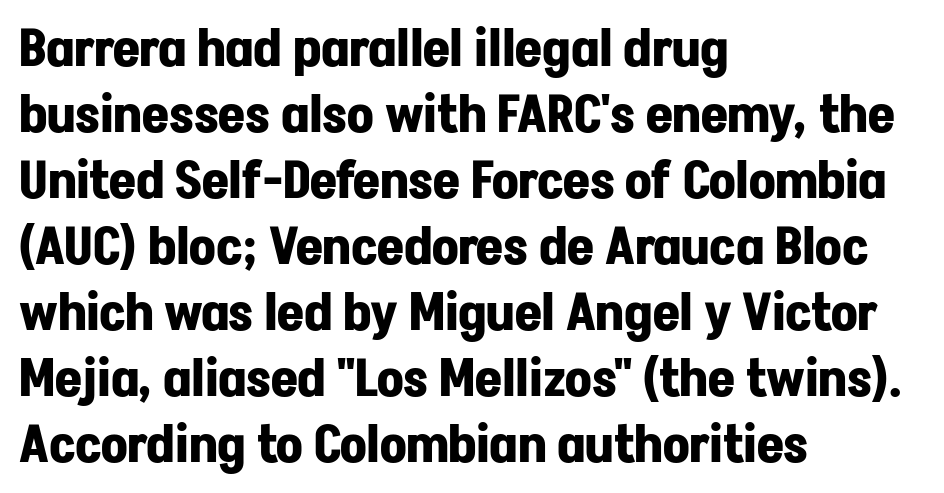
The image shows 52 px bold sans-serif type, upright; set left-aligned, normal line spacing (1.27x), normal letter spacing, not underlined; low stroke contrast and a medium x-height.
